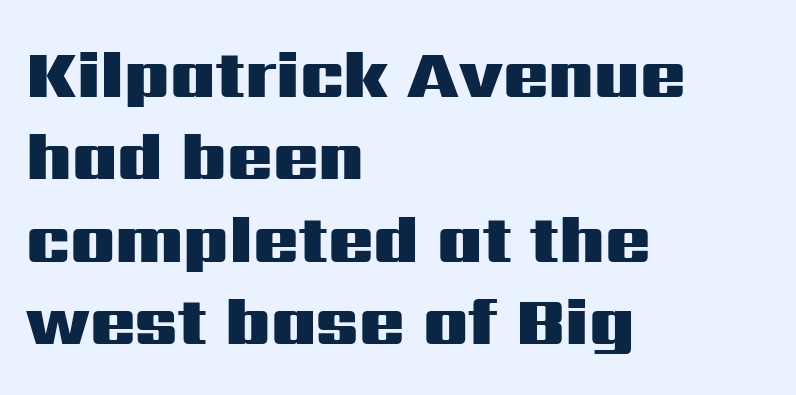
Q: Is the text bold? A: Yes.
Q: Is the text italic (slanted)? A: No, it is upright.
Q: Is the typeface a serif or a sans-serif typeface? A: Sans-serif.
Q: Is the text underlined? A: No.
Q: How is the paragraph aligned? A: Left-aligned.
Q: Is the spacing between letters normal or unusually wide? A: Normal.
Q: Width (condensed, normal, or wide)? A: Wide.
Q: Stroke contrast? A: Medium.
Q: x-height? A: Medium.
Q: Monospaced? A: No.
